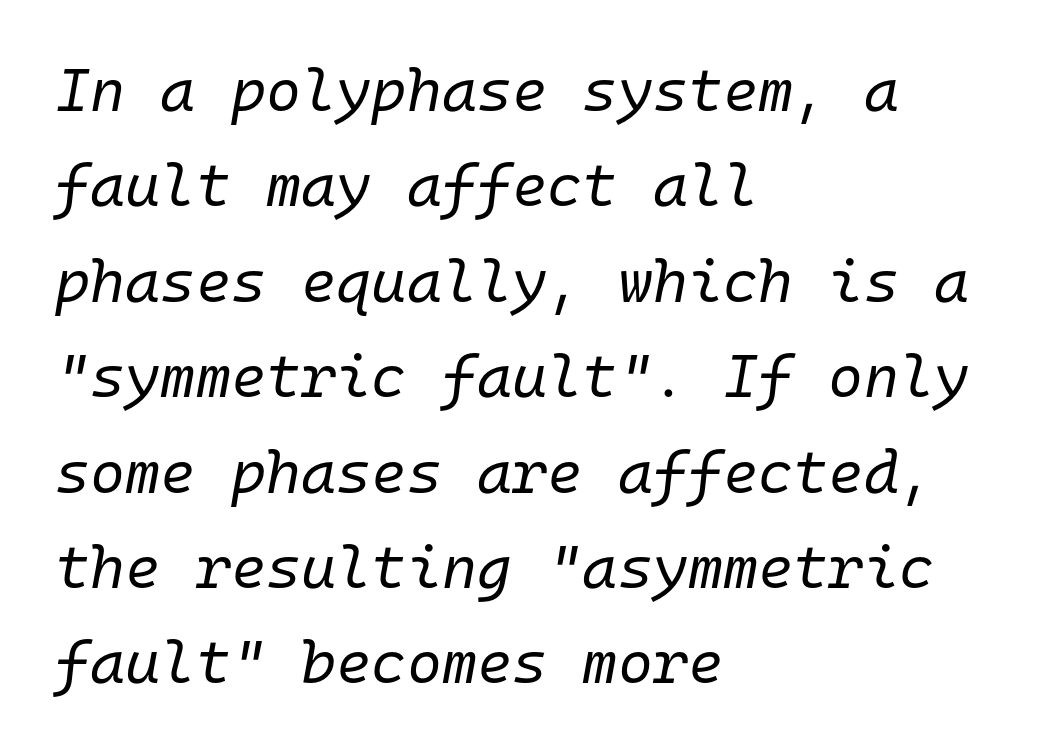
Q: Is the text bold? A: No.
Q: Is the text italic (slanted)? A: Yes, it leans right by about 10 degrees.
Q: Is the text underlined? A: No.
Q: How is the paragraph aligned? A: Left-aligned.
Q: Is the spacing between letters normal or unusually wide? A: Normal.
Q: Is the spacing between lines tight, normal or loose? A: Normal.
Q: Width (condensed, normal, or wide)? A: Normal.
Q: Stroke contrast? A: Low.
Q: x-height? A: Medium.
Q: Monospaced? A: Yes.
